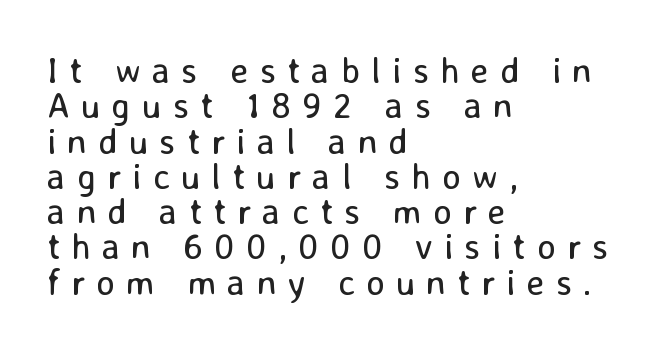
Q: Is the text bold? A: No.
Q: Is the text italic (slanted)? A: No, it is upright.
Q: Is the typeface a serif or a sans-serif typeface? A: Sans-serif.
Q: Is the text underlined? A: No.
Q: How is the paragraph aligned? A: Left-aligned.
Q: Is the spacing between letters normal or unusually wide? A: Unusually wide.
Q: Is the spacing between lines tight, normal or loose? A: Tight.
Q: Width (condensed, normal, or wide)? A: Normal.
Q: Stroke contrast? A: Low.
Q: x-height? A: Medium.
Q: Monospaced? A: No.
